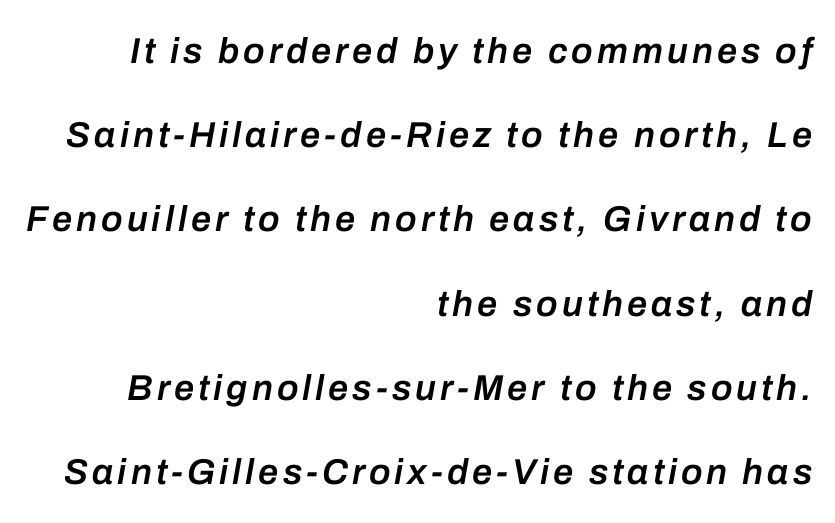
The image shows 36 px semibold type, italic (leaning right); set right-aligned, loose line spacing (2.34x), not underlined; low stroke contrast and a medium x-height.
